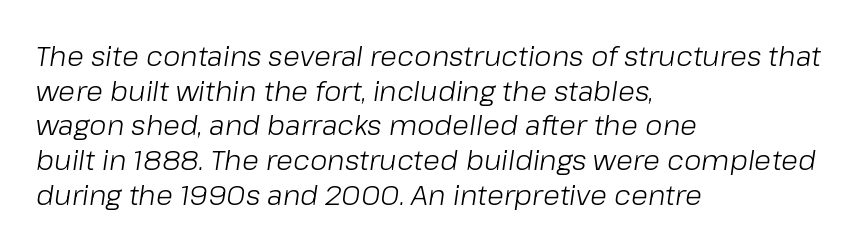
The image shows 28 px light type, italic (leaning right); set left-aligned, line spacing 1.24x, normal letter spacing, not underlined; low stroke contrast and a medium x-height.
